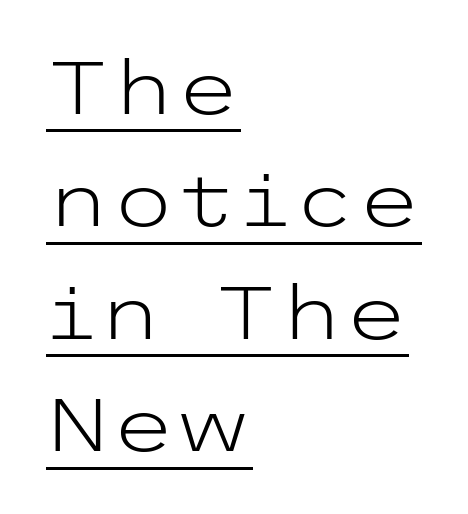
{"serif": "no", "italic": "no", "bold": "no", "weight": "light", "width": "wide", "stroke_contrast": "low", "x_height": "medium", "underline": "yes", "align": "left", "line_spacing": "normal", "line_spacing_ratio": 1.52, "letter_spacing": "normal", "letter_spacing_em": 0.0, "glyph_px": 74}
